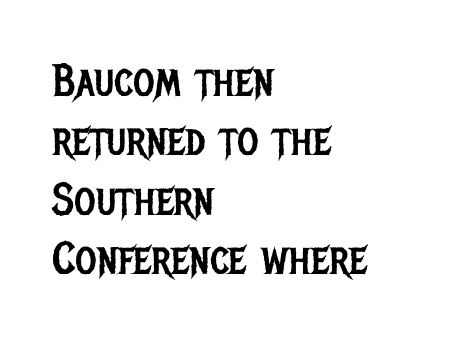
Q: Is the text bold? A: No.
Q: Is the text italic (slanted)? A: No, it is upright.
Q: Is the typeface a serif or a sans-serif typeface? A: Sans-serif.
Q: Is the text underlined? A: No.
Q: How is the paragraph aligned? A: Left-aligned.
Q: Is the spacing between letters normal or unusually wide? A: Normal.
Q: Is the spacing between lines tight, normal or loose? A: Normal.
Q: Width (condensed, normal, or wide)? A: Condensed.
Q: Stroke contrast? A: Low.
Q: x-height? A: Large.
Q: Monospaced? A: No.
